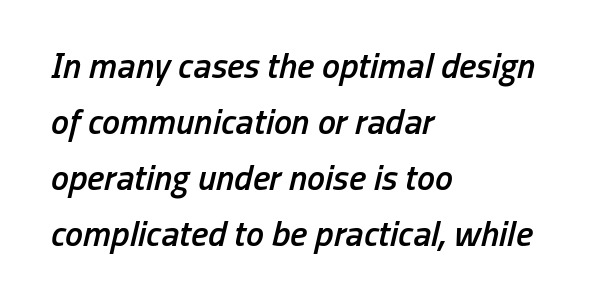
Horizontal alignment here is leftward, the default for most running prose. These lines were composed using italics. Notice the strokes are somewhat thickened but not fully heavy: this is a semibold. Only glyphs here, with clear space below each row. You could call the tracking neutral — neither tight nor loose.
